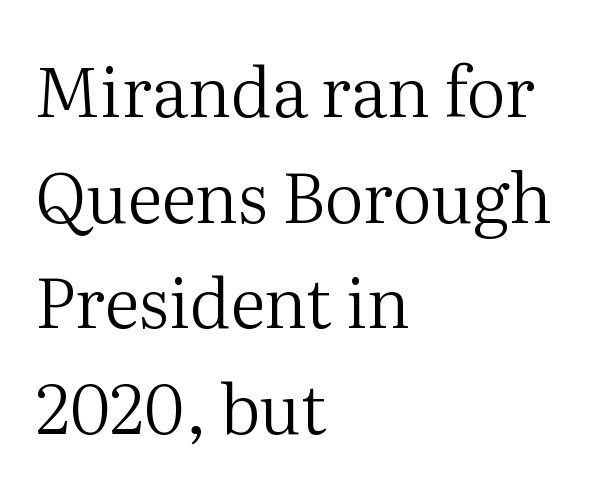
The letters advance in unequal steps, a hallmark of proportional type. The glyphs are unaccompanied by any horizontal stroke below them. What kind of face is this? One with serifs. Is there any slant? The stems are plumb.
